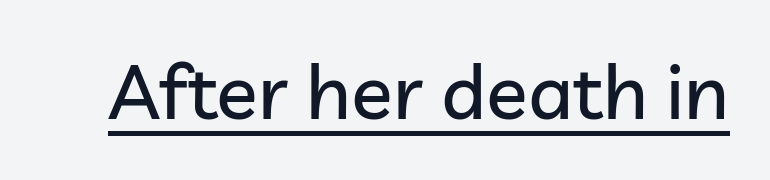
The image shows 77 px sans-serif type, upright; set normal letter spacing, underlined; low stroke contrast and a medium x-height.
